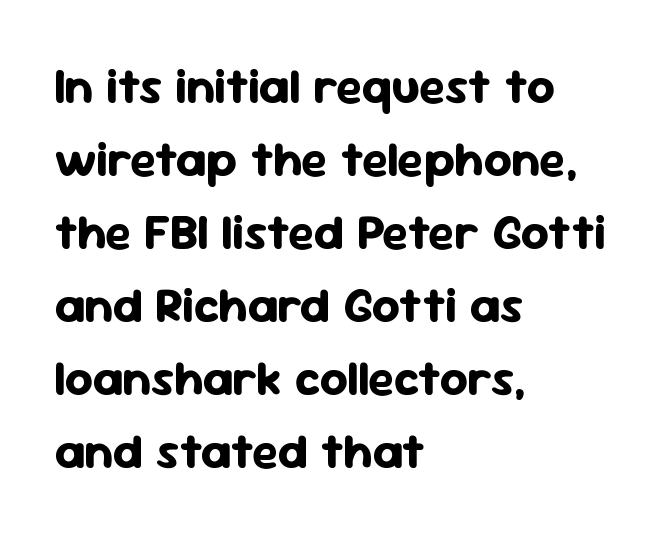
{"serif": "no", "italic": "no", "bold": "yes", "weight": "bold", "width": "normal", "stroke_contrast": "low", "x_height": "medium", "monospaced": "no", "underline": "no", "align": "left", "line_spacing": "normal", "line_spacing_ratio": 1.49, "letter_spacing": "normal", "letter_spacing_em": 0.0, "glyph_px": 49}
